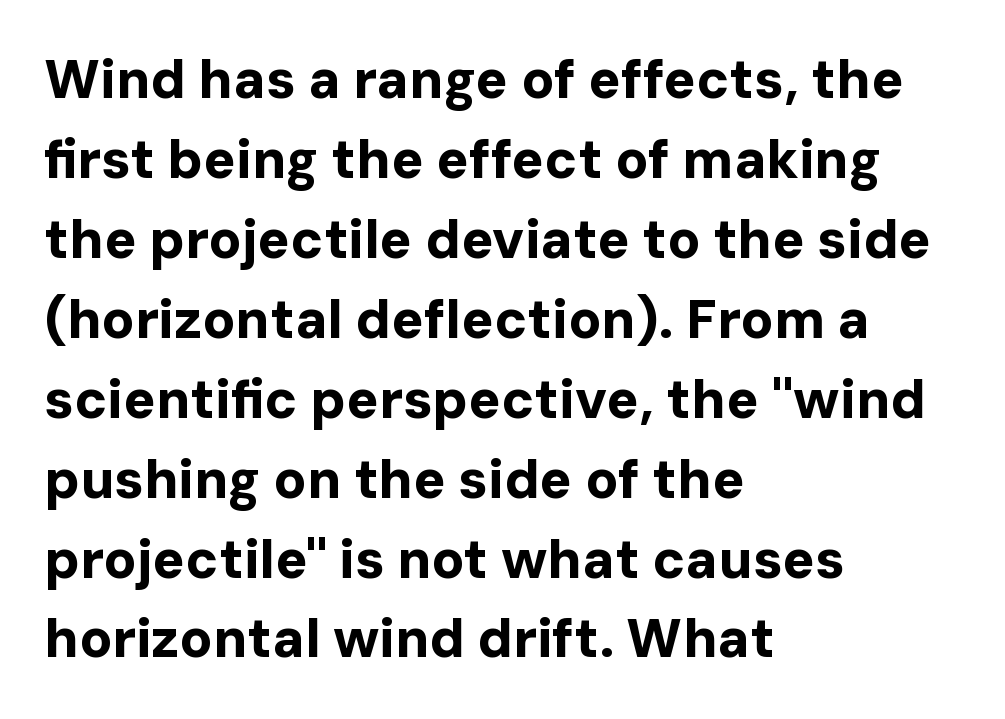
{"serif": "no", "italic": "no", "bold": "yes", "weight": "bold", "width": "normal", "stroke_contrast": "low", "x_height": "medium", "monospaced": "no", "underline": "no", "align": "left", "line_spacing": "normal", "line_spacing_ratio": 1.48, "letter_spacing": "normal", "letter_spacing_em": 0.0, "glyph_px": 54}
